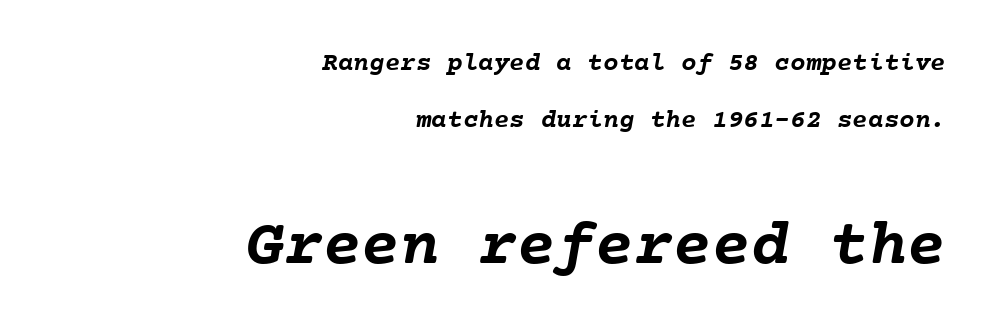
{"bold": "yes", "weight": "semibold", "width": "normal", "stroke_contrast": "low", "x_height": "medium", "monospaced": "yes", "underline": "no", "align": "right", "line_spacing": "loose", "line_spacing_ratio": 2.19, "letter_spacing": "normal", "letter_spacing_em": 0.0, "larger_block": "second", "size_ratio": 2.5, "glyph_px": 65}
